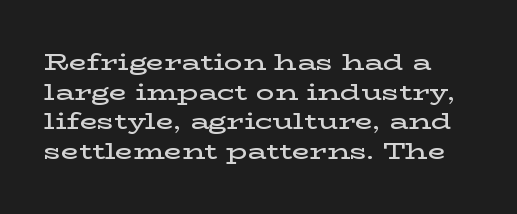
The image shows 23 px text type, upright; set normal line spacing (1.29x), normal letter spacing, not underlined.
